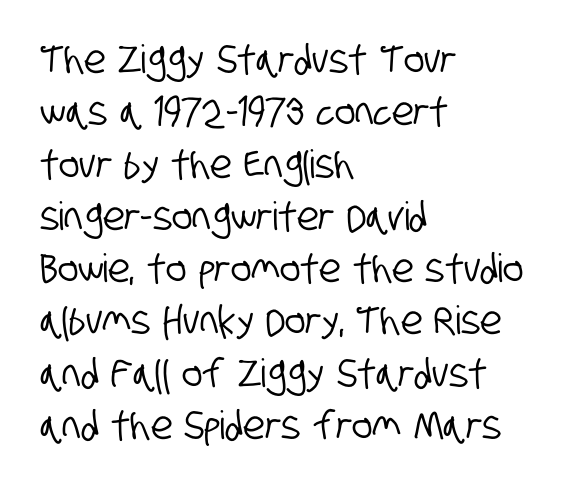
{"serif": "no", "width": "condensed", "stroke_contrast": "low", "x_height": "large", "monospaced": "no", "underline": "no", "align": "left", "line_spacing": "normal", "line_spacing_ratio": 1.34, "letter_spacing": "normal", "letter_spacing_em": 0.0, "glyph_px": 39}
